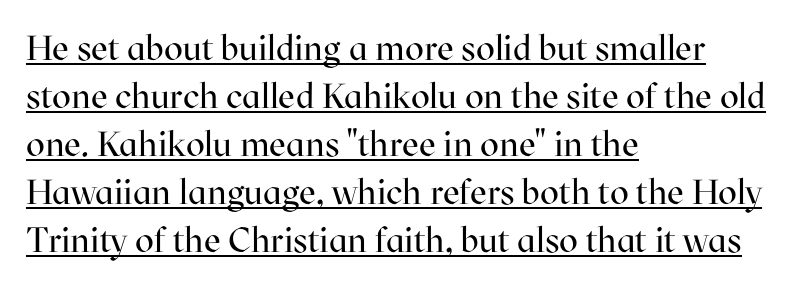
{"serif": "yes", "italic": "no", "bold": "no", "weight": "regular", "width": "normal", "stroke_contrast": "high", "x_height": "medium", "monospaced": "no", "underline": "yes", "align": "left", "line_spacing": "normal", "line_spacing_ratio": 1.37, "letter_spacing": "normal", "letter_spacing_em": 0.0, "glyph_px": 35}
